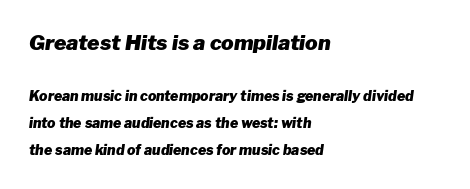
{"italic": "yes", "lean": "right", "slant_degrees": 8, "bold": "yes", "underline": "no", "align": "left", "line_spacing": "loose", "line_spacing_ratio": 1.95, "letter_spacing": "normal", "letter_spacing_em": 0.0, "larger_block": "first", "size_ratio": 1.5, "glyph_px": 21}
